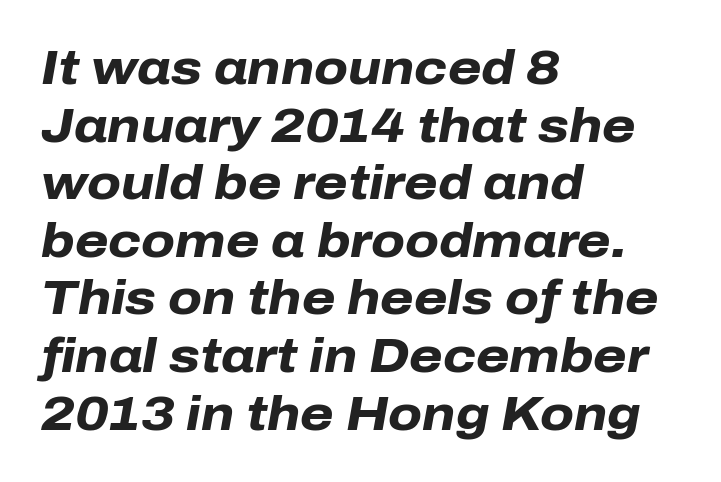
Spacing verdict: proportional, widths tailored to each character. A dark, heavy texture on the line: the type is bold. The face used here has a pronounced slope to its letters. Leftover space on each line is placed entirely after the last word.
